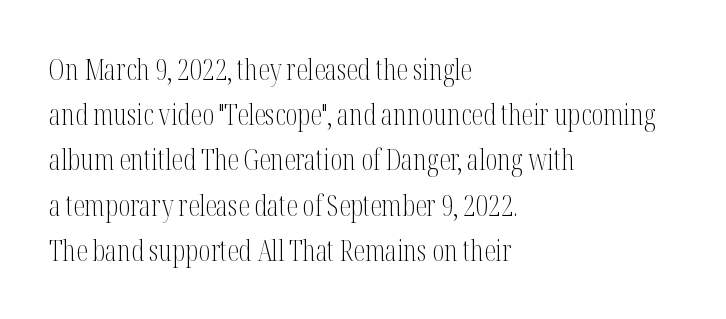
Q: Is the text bold? A: No.
Q: Is the text italic (slanted)? A: No, it is upright.
Q: Is the typeface a serif or a sans-serif typeface? A: Serif.
Q: Is the text underlined? A: No.
Q: How is the paragraph aligned? A: Left-aligned.
Q: Is the spacing between letters normal or unusually wide? A: Normal.
Q: Is the spacing between lines tight, normal or loose? A: Normal.
Q: Width (condensed, normal, or wide)? A: Condensed.
Q: Stroke contrast? A: Medium.
Q: x-height? A: Medium.
Q: Monospaced? A: No.
